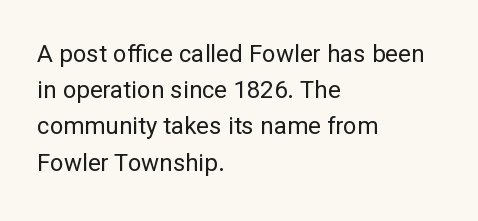
Default kerning and tracking; the words read as compact shapes. Tall strokes in this sample are plumb rather than angled. This rendering uses left alignment, leaving the right contour irregular. Students, observe: this is what conventionally led text looks like. Each stroke keeps to a modest, everyday thickness or less. Honestly, there is no underline to notice here at all.
